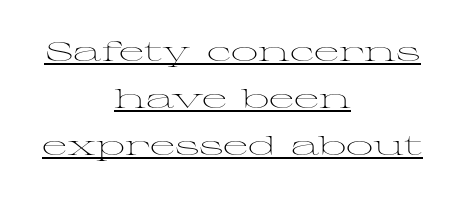
Q: Is the text bold? A: No.
Q: Is the text italic (slanted)? A: No, it is upright.
Q: Is the text underlined? A: Yes.
Q: How is the paragraph aligned? A: Centered.
Q: Is the spacing between letters normal or unusually wide? A: Normal.
